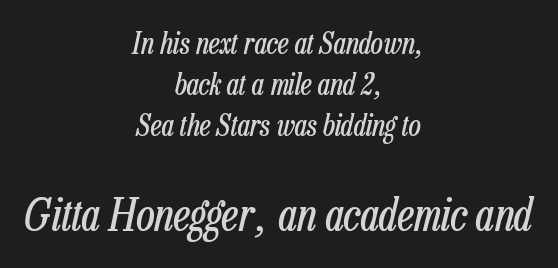
The image shows 45 px regular-weight, condensed type, italic (leaning right); set centered, normal line spacing (1.36x), normal letter spacing, not underlined; the second (bottom) block is 1.5x larger; low stroke contrast and a medium x-height.
